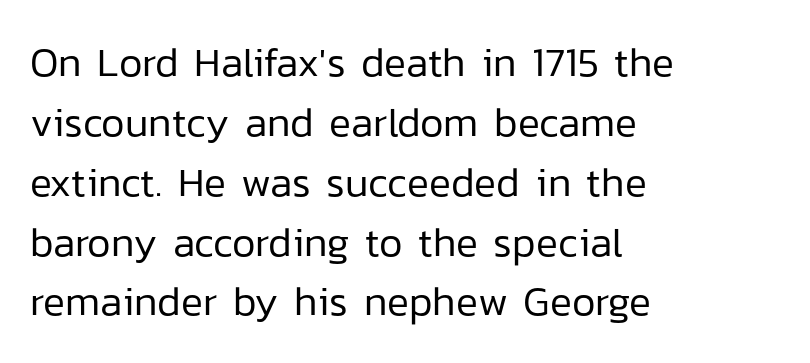
{"serif": "no", "italic": "no", "bold": "no", "weight": "regular", "width": "normal", "stroke_contrast": "low", "x_height": "medium", "monospaced": "no", "underline": "no", "align": "left", "line_spacing": "normal", "line_spacing_ratio": 1.46, "letter_spacing": "normal", "letter_spacing_em": 0.0, "glyph_px": 41}
